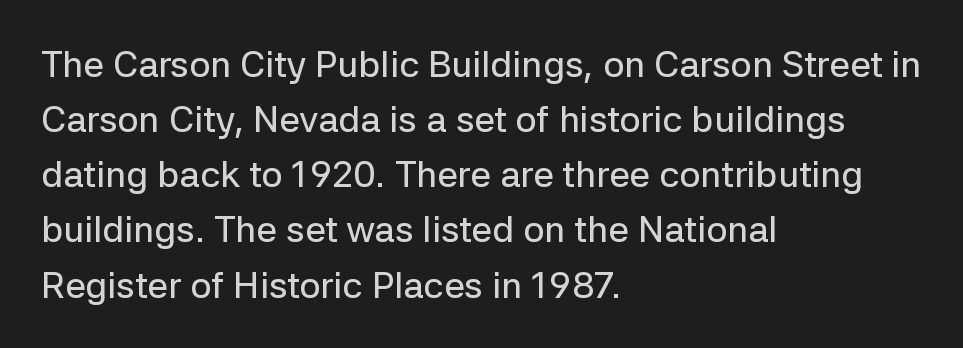
{"serif": "no", "italic": "no", "width": "normal", "stroke_contrast": "low", "x_height": "medium", "monospaced": "no", "underline": "no", "align": "left", "line_spacing": "normal", "line_spacing_ratio": 1.49, "letter_spacing": "normal", "letter_spacing_em": 0.0, "glyph_px": 37}
